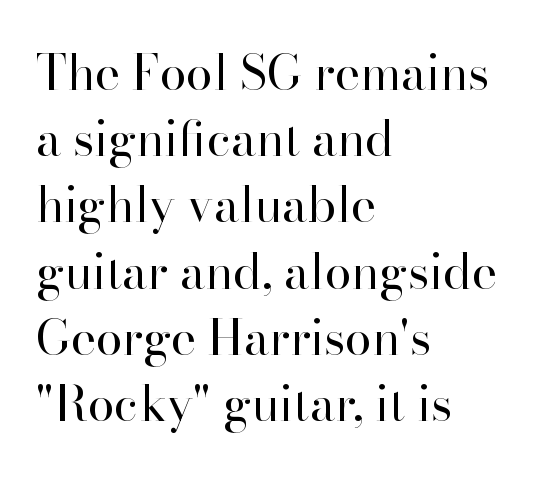
{"serif": "yes", "italic": "no", "bold": "no", "weight": "regular", "width": "normal", "stroke_contrast": "high", "x_height": "small", "monospaced": "no", "underline": "no", "align": "left", "line_spacing": "normal", "line_spacing_ratio": 1.38, "letter_spacing": "normal", "letter_spacing_em": 0.0, "glyph_px": 48}
